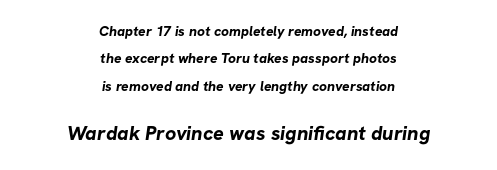
{"bold": "yes", "underline": "no", "align": "center", "line_spacing": "loose", "line_spacing_ratio": 1.96, "letter_spacing": "normal", "letter_spacing_em": 0.0, "larger_block": "second", "size_ratio": 1.43, "glyph_px": 20}
